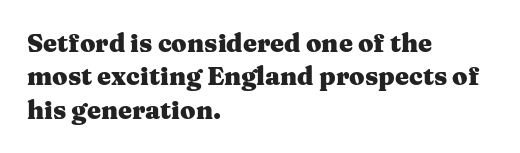
Q: Is the text bold? A: Yes.
Q: Is the text italic (slanted)? A: No, it is upright.
Q: Is the text underlined? A: No.
Q: How is the paragraph aligned? A: Left-aligned.
Q: Is the spacing between letters normal or unusually wide? A: Normal.
Q: Is the spacing between lines tight, normal or loose? A: Normal.
